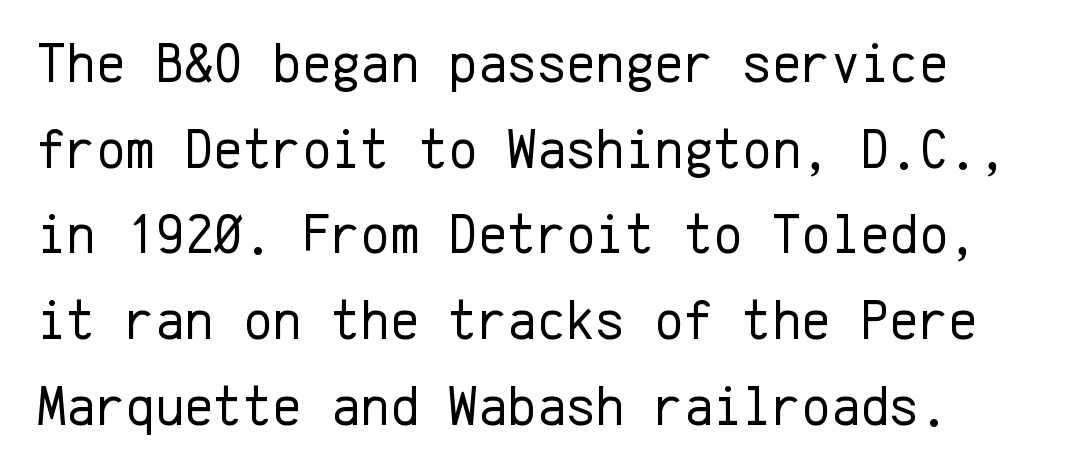
Only glyphs here, with clear space below each row. Upright lettering throughout. Fixed-width glyphs throughout — classic coding-font behaviour. Serifs: no, the terminals of the letterforms are clean. The tracking reads as untouched default to a designer's eye.
